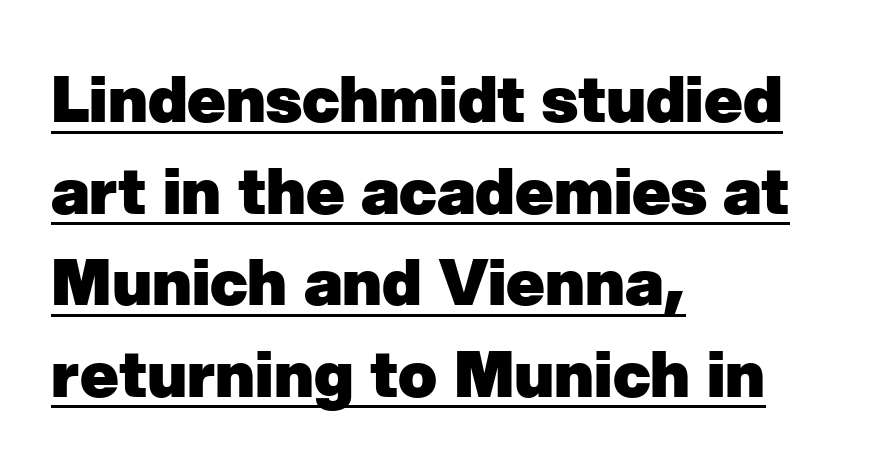
Q: Is the text bold? A: Yes.
Q: Is the typeface a serif or a sans-serif typeface? A: Sans-serif.
Q: Is the text underlined? A: Yes.
Q: How is the paragraph aligned? A: Left-aligned.
Q: Is the spacing between letters normal or unusually wide? A: Normal.
Q: Is the spacing between lines tight, normal or loose? A: Normal.
Q: Width (condensed, normal, or wide)? A: Normal.
Q: Stroke contrast? A: Low.
Q: x-height? A: Medium.
Q: Monospaced? A: No.
